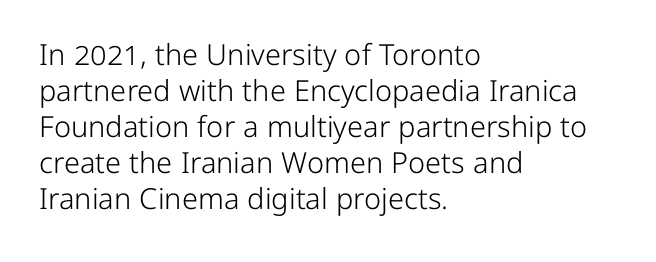
Serif or sans? Sans — the stroke terminals are bare. Horizontal alignment here is leftward, the default for most running prose. Default kerning and tracking; the words read as compact shapes. Style check: upright. Weight: in the light-to-regular range. Quick note: underline off.
